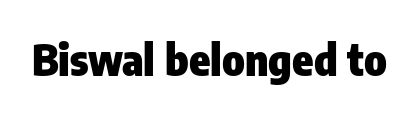
{"serif": "no", "italic": "no", "bold": "yes", "weight": "heavy", "width": "condensed", "stroke_contrast": "low", "x_height": "medium", "monospaced": "no", "underline": "no", "letter_spacing": "normal", "letter_spacing_em": 0.0, "glyph_px": 43}
